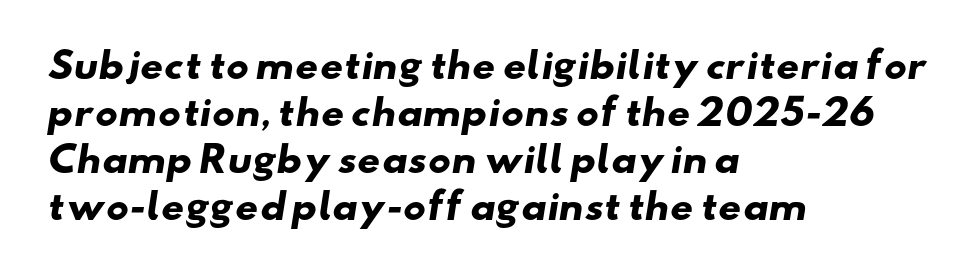
The image shows 36 px heavy, wide sans-serif type; set left-aligned, normal line spacing (1.31x), normal letter spacing, not underlined; low stroke contrast and a small x-height.
